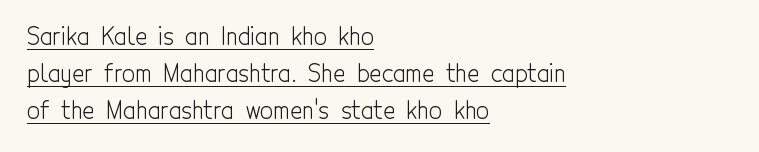
Q: Is the text bold? A: No.
Q: Is the text italic (slanted)? A: No, it is upright.
Q: Is the text underlined? A: Yes.
Q: How is the paragraph aligned? A: Left-aligned.
Q: Is the spacing between letters normal or unusually wide? A: Normal.
Q: Is the spacing between lines tight, normal or loose? A: Normal.
